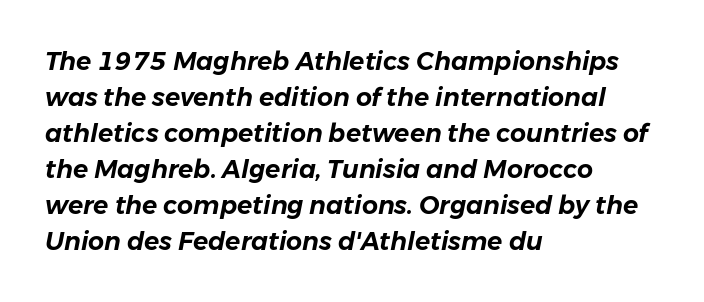
A typesetter would mark this as italic. A bare baseline throughout the passage. Each new line begins a customary step beneath the previous one. Each line starts at the same left margin while the right side varies.
